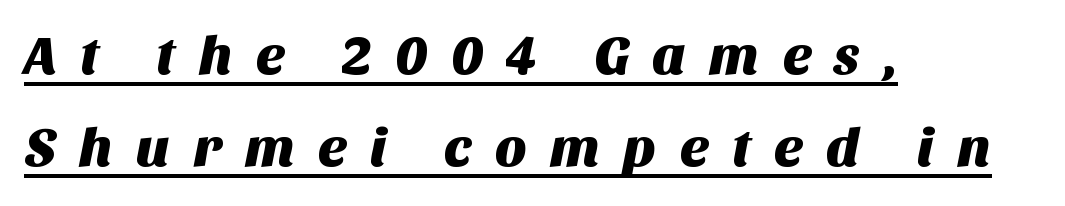
Q: Is the typeface a serif or a sans-serif typeface? A: Sans-serif.
Q: Is the text underlined? A: Yes.
Q: How is the paragraph aligned? A: Left-aligned.
Q: Is the spacing between letters normal or unusually wide? A: Unusually wide.
Q: Is the spacing between lines tight, normal or loose? A: Normal.
Q: Width (condensed, normal, or wide)? A: Normal.
Q: Stroke contrast? A: Medium.
Q: x-height? A: Large.
Q: Monospaced? A: No.
